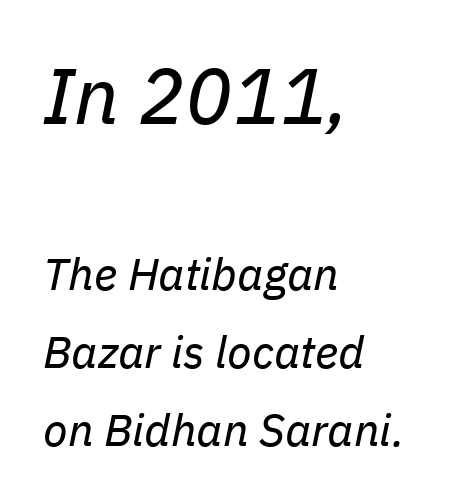
The strokes carry an ordinary text weight at most. Compare the two chunks: the upper has the greater cap height. Line starts are locked; line ends wander. The passage shown has conventional tracking throughout. The passage shown is typed in a proportional face where columns would drift. Just letters on the line, the space beneath them empty.
